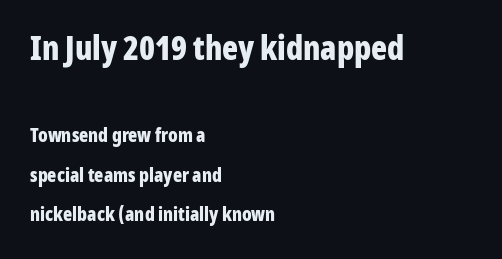
{"serif": "no", "italic": "no", "bold": "yes", "weight": "bold", "width": "condensed", "stroke_contrast": "low", "x_height": "medium", "monospaced": "no", "underline": "no", "align": "left", "line_spacing": "loose", "line_spacing_ratio": 2.06, "letter_spacing": "normal", "letter_spacing_em": 0.0, "larger_block": "first", "size_ratio": 1.74, "glyph_px": 33}
